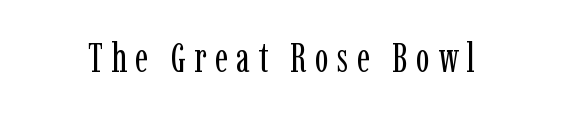
The image shows 41 px regular-weight, condensed serif type, upright; set unusually wide letter spacing (+0.2 em), not underlined; low stroke contrast and a medium x-height.
